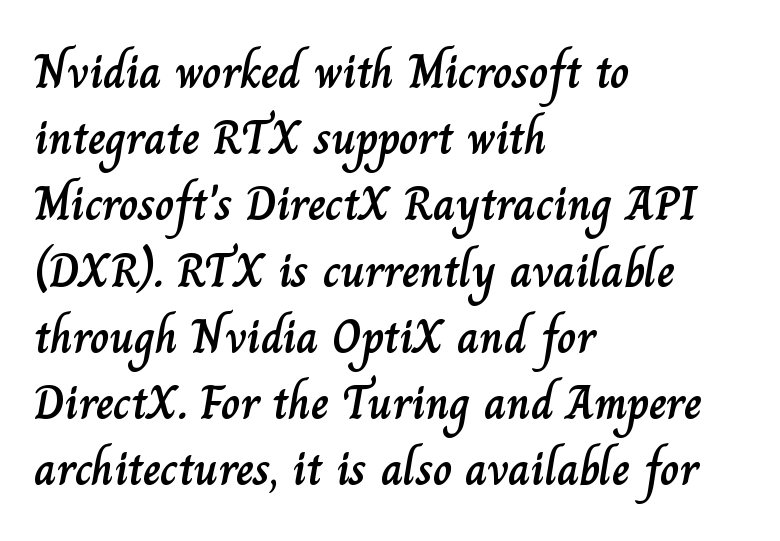
The image shows 48 px text type; set left-aligned, normal line spacing (1.38x), normal letter spacing, not underlined; low stroke contrast and a small x-height.
